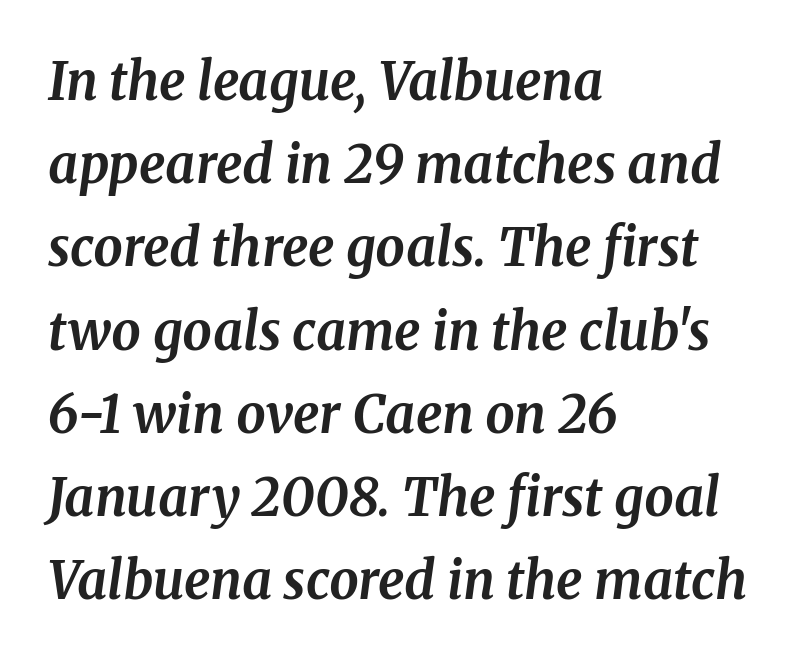
Q: Is the text bold? A: Yes.
Q: Is the text italic (slanted)? A: Yes, it leans right by about 8 degrees.
Q: Is the typeface a serif or a sans-serif typeface? A: Serif.
Q: Is the text underlined? A: No.
Q: How is the paragraph aligned? A: Left-aligned.
Q: Is the spacing between letters normal or unusually wide? A: Normal.
Q: Is the spacing between lines tight, normal or loose? A: Normal.
Q: Width (condensed, normal, or wide)? A: Normal.
Q: Stroke contrast? A: Medium.
Q: x-height? A: Medium.
Q: Monospaced? A: No.
